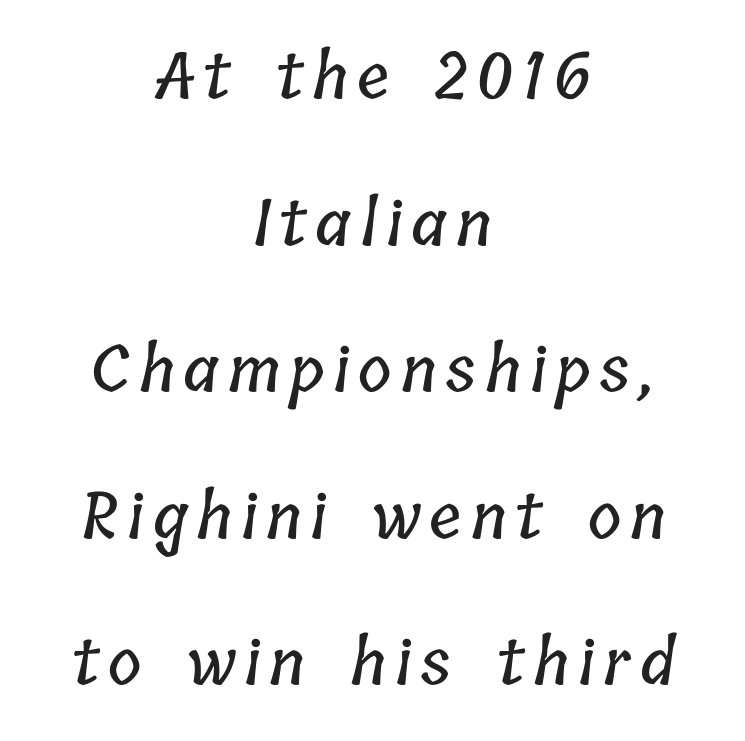
{"width": "condensed", "stroke_contrast": "low", "x_height": "medium", "monospaced": "no", "underline": "no", "align": "center", "line_spacing": "loose", "line_spacing_ratio": 2.29, "glyph_px": 64}
